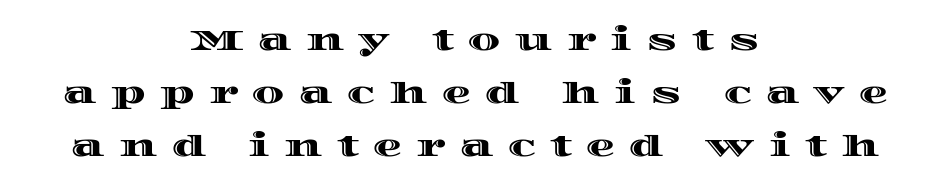
The image shows 29 px wide type, upright; set centered, line spacing 1.82x, unusually wide letter spacing (+0.5 em), not underlined; a large x-height.
